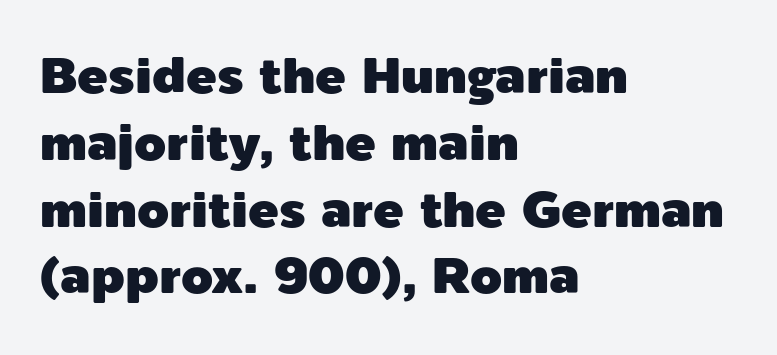
{"serif": "no", "italic": "no", "width": "normal", "x_height": "medium", "monospaced": "no", "underline": "no", "align": "left", "line_spacing": "normal", "line_spacing_ratio": 1.31, "letter_spacing": "normal", "letter_spacing_em": 0.0, "glyph_px": 51}
